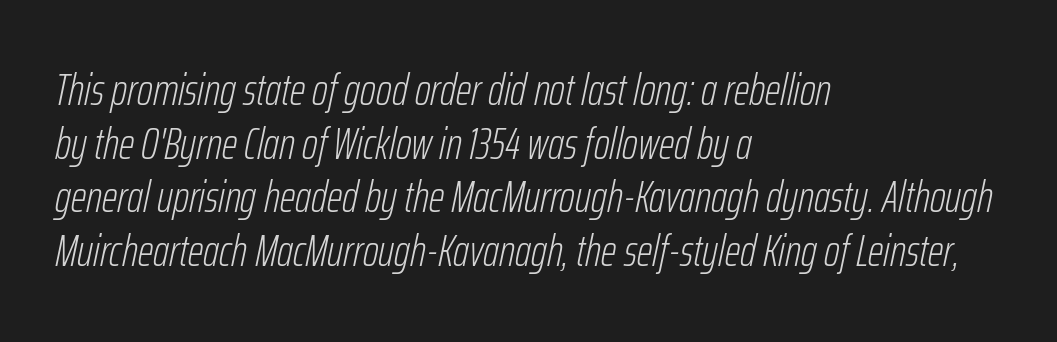
Q: Is the text bold? A: No.
Q: Is the text italic (slanted)? A: Yes, it leans right by about 12 degrees.
Q: Is the text underlined? A: No.
Q: How is the paragraph aligned? A: Left-aligned.
Q: Is the spacing between letters normal or unusually wide? A: Normal.
Q: Width (condensed, normal, or wide)? A: Condensed.
Q: Stroke contrast? A: Low.
Q: x-height? A: Medium.
Q: Monospaced? A: No.
